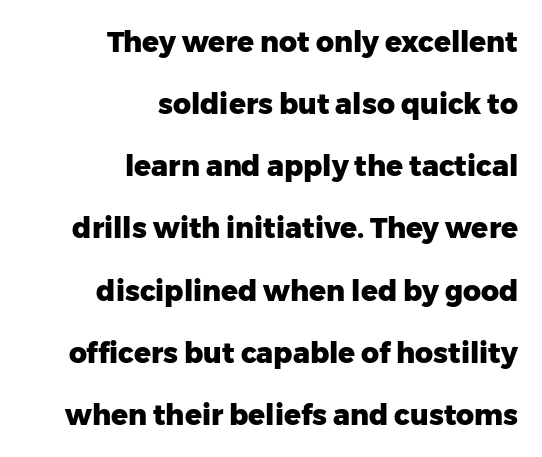
The image shows 28 px heavy sans-serif type, upright; set right-aligned, loose line spacing (2.22x), normal letter spacing, not underlined; low stroke contrast and a medium x-height.
